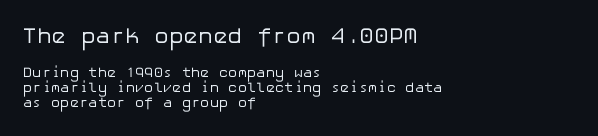
{"italic": "no", "bold": "no", "underline": "no", "align": "left", "line_spacing": "tight", "line_spacing_ratio": 1.06, "letter_spacing": "normal", "letter_spacing_em": 0.0, "larger_block": "first", "size_ratio": 1.57, "glyph_px": 22}
